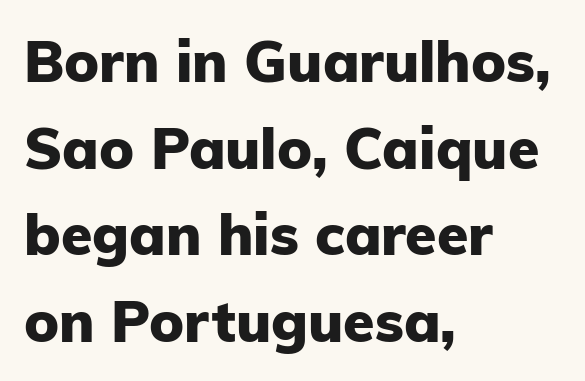
The image shows 57 px heavy sans-serif type, upright; set left-aligned, normal line spacing (1.52x), normal letter spacing, not underlined; low stroke contrast and a medium x-height.
